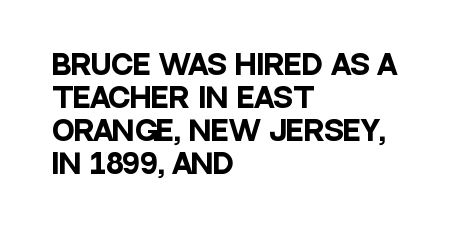
{"italic": "no", "bold": "yes", "underline": "no", "align": "left", "line_spacing_ratio": 1.22, "letter_spacing": "normal", "letter_spacing_em": 0.0, "glyph_px": 27}
